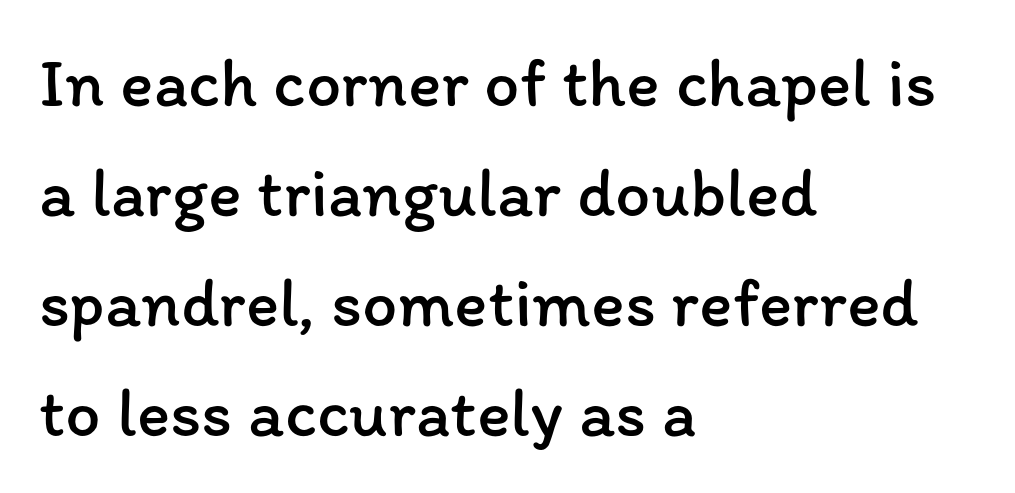
{"italic": "no", "bold": "no", "weight": "regular", "width": "normal", "stroke_contrast": "low", "x_height": "medium", "monospaced": "no", "underline": "no", "align": "left", "line_spacing": "normal", "line_spacing_ratio": 1.57, "letter_spacing": "normal", "letter_spacing_em": 0.0, "glyph_px": 70}
